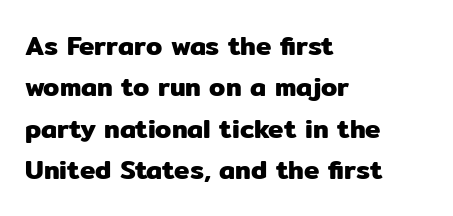
Honestly, there is no underline to notice here at all. Nothing unusual about the tracking: characters are spaced as the font intends. These lines stack with their left ends in a neat column. Posture: vertical. Normally led — the rows are evenly, conventionally spaced.
